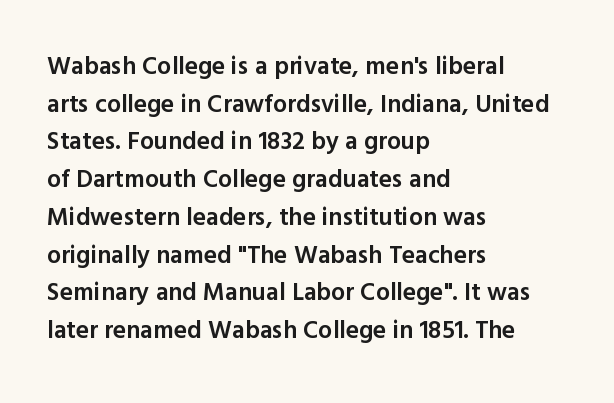
The image shows 25 px text type, upright; set left-aligned, normal line spacing (1.51x), normal letter spacing, not underlined.
